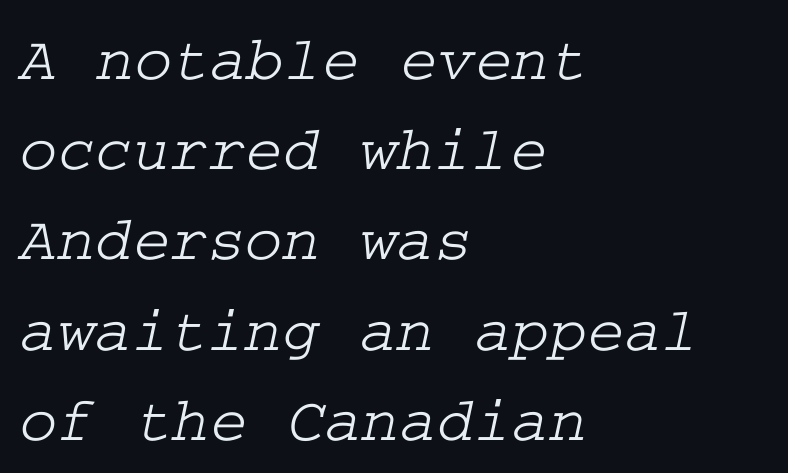
{"serif": "yes", "width": "wide", "stroke_contrast": "low", "x_height": "medium", "underline": "no", "align": "left", "line_spacing": "normal", "line_spacing_ratio": 1.41, "letter_spacing": "normal", "letter_spacing_em": 0.0, "glyph_px": 64}
